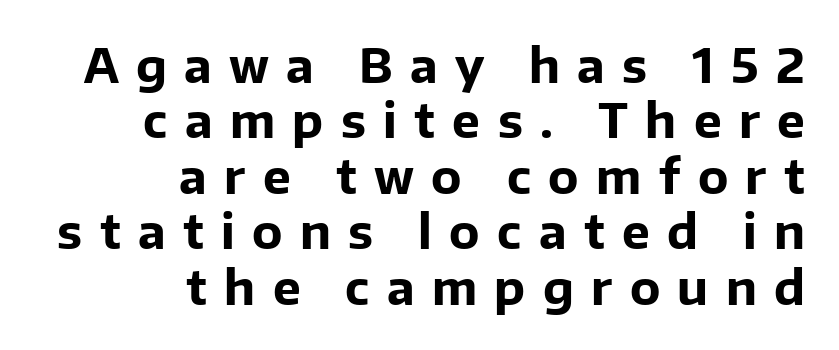
The image shows 47 px bold sans-serif type, upright; set right-aligned, line spacing 1.18x, unusually wide letter spacing (+0.37 em), not underlined; low stroke contrast and a medium x-height.
